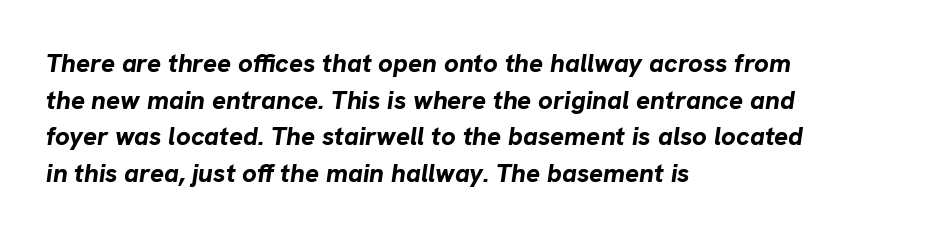
{"italic": "yes", "lean": "right", "slant_degrees": 8, "bold": "yes", "underline": "no", "align": "left", "line_spacing": "normal", "line_spacing_ratio": 1.41, "letter_spacing": "normal", "letter_spacing_em": 0.0, "glyph_px": 26}
